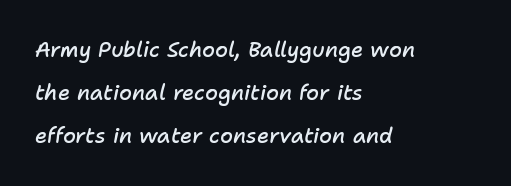
The passage is arranged the way most books set body copy — flush left. As a designer I'd log this as weight 600, semibold. Yep, that's italic — everything's leaning. The letters sit at their default tracking, neither squeezed nor spread. Widely set lines give the paragraph a tall, airy silhouette. The space directly below the letters is spotless.
